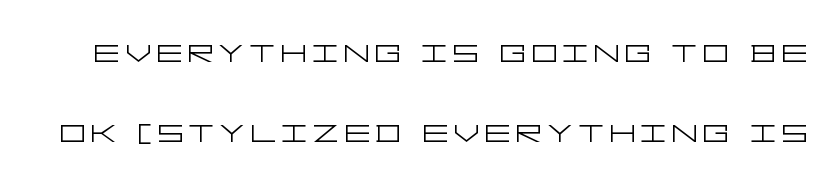
Q: Is the text bold? A: No.
Q: Is the text italic (slanted)? A: No, it is upright.
Q: Is the typeface a serif or a sans-serif typeface? A: Sans-serif.
Q: Is the text underlined? A: No.
Q: Is the spacing between lines tight, normal or loose? A: Loose.
Q: Width (condensed, normal, or wide)? A: Wide.
Q: Stroke contrast? A: Low.
Q: x-height? A: Large.
